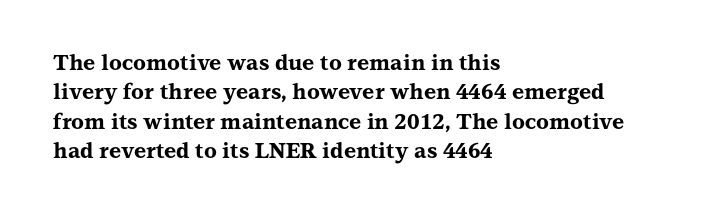
Posture: upright roman. Underlining? Definitely not there. Each line starts at the same left margin while the right side varies. Stroke thickness is high; the sample reads as a true bold. The block of text has a typical density, with ordinary space between rows.
